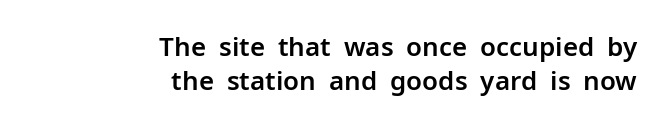
Q: Is the text italic (slanted)? A: No, it is upright.
Q: Is the text underlined? A: No.
Q: How is the paragraph aligned? A: Right-aligned.
Q: Is the spacing between letters normal or unusually wide? A: Normal.
Q: Is the spacing between lines tight, normal or loose? A: Normal.
